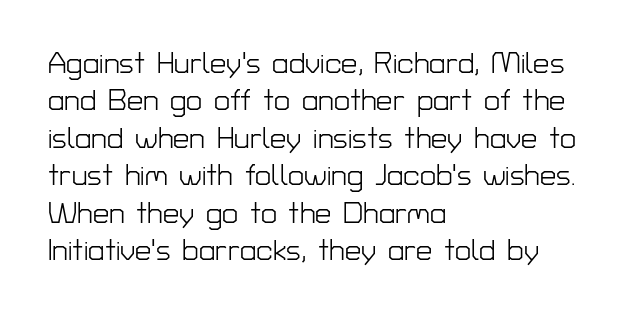
Q: Is the text bold? A: No.
Q: Is the text italic (slanted)? A: No, it is upright.
Q: Is the typeface a serif or a sans-serif typeface? A: Sans-serif.
Q: Is the text underlined? A: No.
Q: How is the paragraph aligned? A: Left-aligned.
Q: Is the spacing between letters normal or unusually wide? A: Normal.
Q: Is the spacing between lines tight, normal or loose? A: Normal.
Q: Width (condensed, normal, or wide)? A: Normal.
Q: Stroke contrast? A: Low.
Q: x-height? A: Medium.
Q: Monospaced? A: No.
